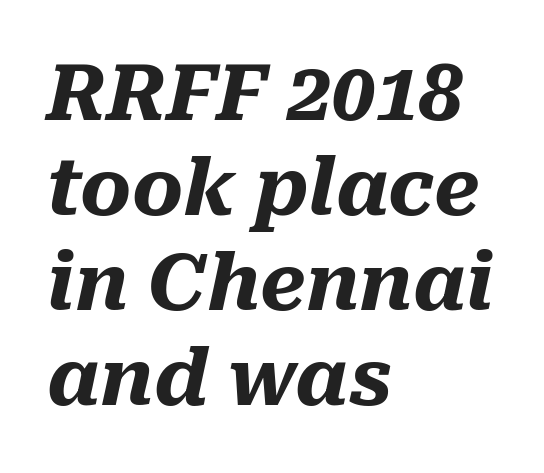
Q: Is the text bold? A: Yes.
Q: Is the text italic (slanted)? A: Yes, it leans right by about 10 degrees.
Q: Is the text underlined? A: No.
Q: How is the paragraph aligned? A: Left-aligned.
Q: Is the spacing between letters normal or unusually wide? A: Normal.
Q: Width (condensed, normal, or wide)? A: Normal.
Q: Stroke contrast? A: Medium.
Q: x-height? A: Medium.
Q: Monospaced? A: No.
